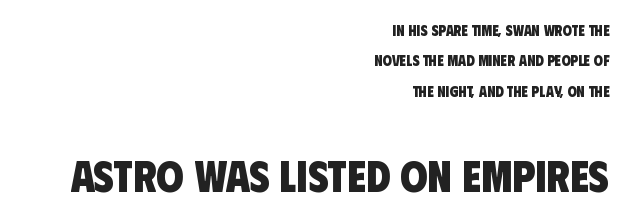
Q: Is the text bold? A: Yes.
Q: Is the typeface a serif or a sans-serif typeface? A: Sans-serif.
Q: Is the text underlined? A: No.
Q: How is the paragraph aligned? A: Right-aligned.
Q: Is the spacing between letters normal or unusually wide? A: Normal.
Q: Is the spacing between lines tight, normal or loose? A: Loose.
Q: Which block of text is set in a larger size, the first (top) or the second (bottom)? A: The second (bottom) one.
Q: Width (condensed, normal, or wide)? A: Condensed.
Q: Stroke contrast? A: Low.
Q: x-height? A: Large.
Q: Monospaced? A: No.
